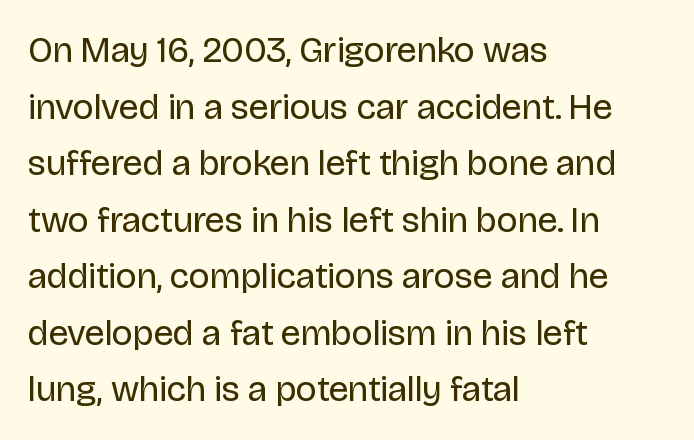
The image shows 36 px regular-weight sans-serif type, upright; set left-aligned, normal line spacing (1.57x), normal letter spacing, not underlined; low stroke contrast and a large x-height.
